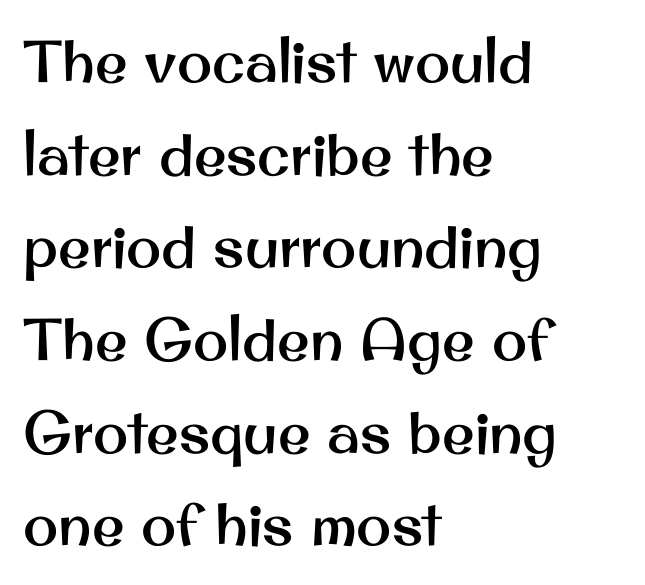
Q: Is the text italic (slanted)? A: No, it is upright.
Q: Is the typeface a serif or a sans-serif typeface? A: Sans-serif.
Q: Is the text underlined? A: No.
Q: How is the paragraph aligned? A: Left-aligned.
Q: Is the spacing between letters normal or unusually wide? A: Normal.
Q: Is the spacing between lines tight, normal or loose? A: Normal.
Q: Width (condensed, normal, or wide)? A: Normal.
Q: Stroke contrast? A: Medium.
Q: x-height? A: Small.
Q: Monospaced? A: No.
